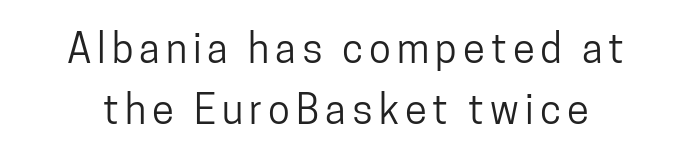
Reading down the column, the eye jumps a familiar distance to each next line. Examine the stroke ends and you'll find no serifs. The passage shown is not underscored anywhere. Do the characters align in a grid? No, the font is proportional. It's the straight-up-and-down kind of type.
